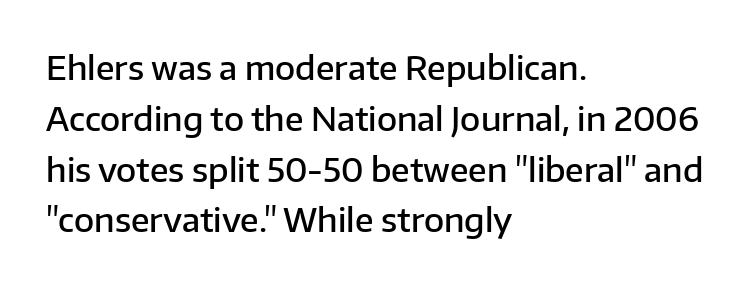
The image shows 33 px semibold sans-serif type, upright; set left-aligned, normal line spacing (1.54x), normal letter spacing, not underlined; low stroke contrast and a medium x-height.
